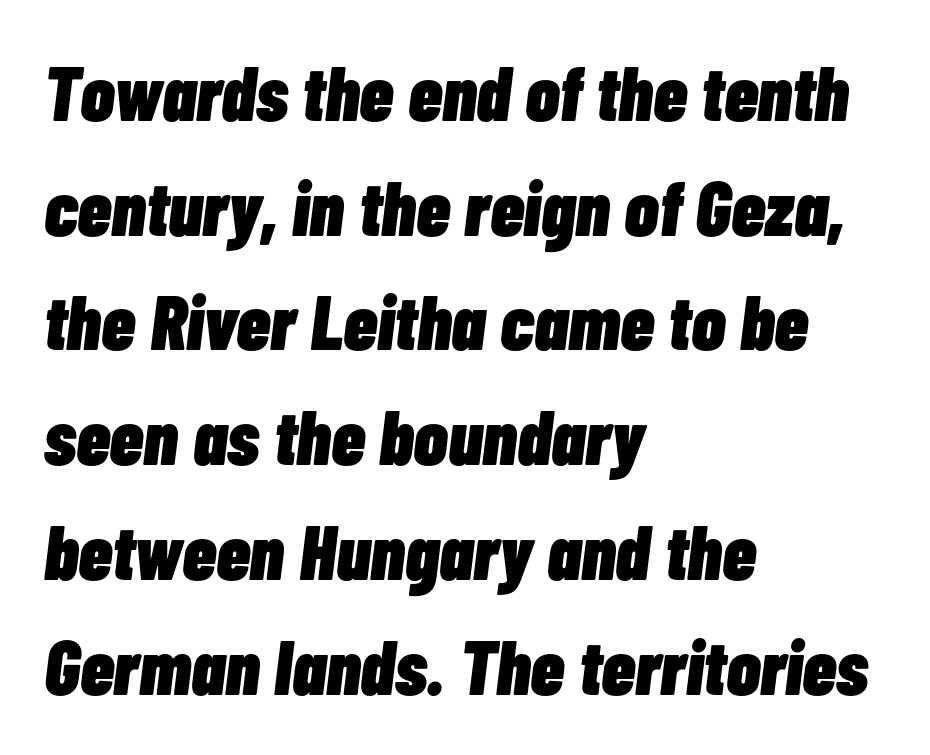
Heavy, bold letterforms. Has an underline been added? It has not. Notice how the stems are inclined rather than vertical — that's the hallmark of italics. The leading is moderate, giving the passage an even texture. What stands out about the letter spacing? Nothing — it is the standard amount. The passage shown is typed in a proportional face where columns would drift.
